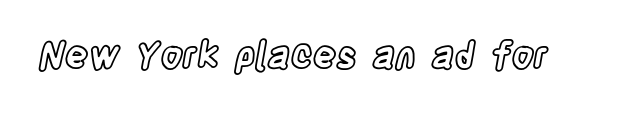
Q: Is the text italic (slanted)? A: Yes.
Q: Is the text underlined? A: No.
Q: Is the spacing between letters normal or unusually wide? A: Normal.
Q: Width (condensed, normal, or wide)? A: Condensed.
Q: x-height? A: Large.
Q: Monospaced? A: No.
